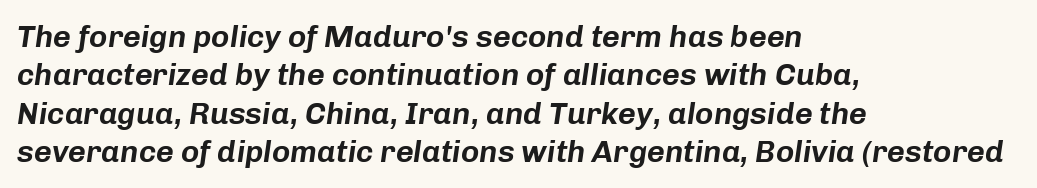
{"italic": "yes", "lean": "right", "slant_degrees": 8, "width": "normal", "stroke_contrast": "low", "x_height": "medium", "monospaced": "no", "underline": "no", "align": "left", "line_spacing_ratio": 1.24, "letter_spacing": "normal", "letter_spacing_em": 0.0, "glyph_px": 31}
